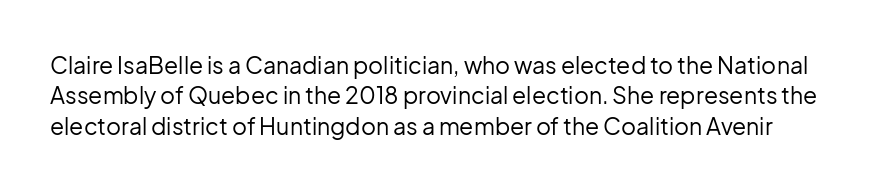
The rows are spaced the way most documents space them. Unbolded letterforms with no extra heft. Bare-footed words on every line. Does extra space separate the letters? No, they use regular spacing. The lettering stays uniformly vertical, giving the passage a roman look.
